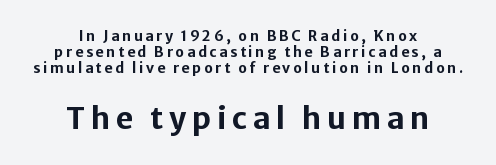
Q: Is the text bold? A: Yes.
Q: Is the text italic (slanted)? A: No, it is upright.
Q: Is the typeface a serif or a sans-serif typeface? A: Sans-serif.
Q: Is the text underlined? A: No.
Q: How is the paragraph aligned? A: Centered.
Q: Is the spacing between lines tight, normal or loose? A: Tight.
Q: Which block of text is set in a larger size, the first (top) or the second (bottom)? A: The second (bottom) one.
Q: Width (condensed, normal, or wide)? A: Normal.
Q: Stroke contrast? A: Low.
Q: x-height? A: Medium.
Q: Monospaced? A: No.
